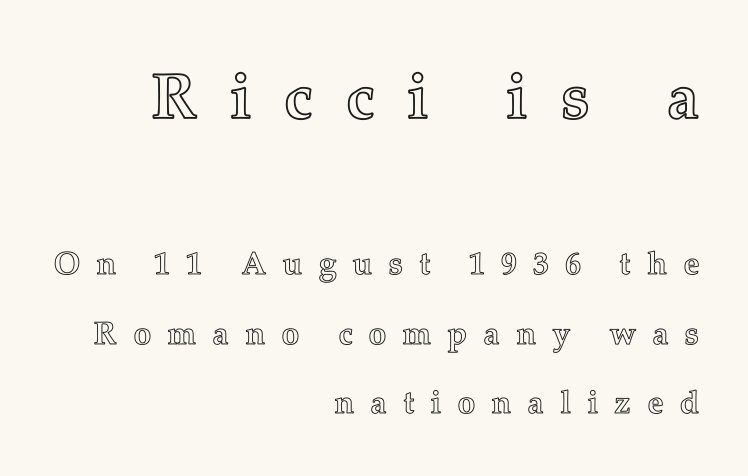
You could not count columns in this text — the font is proportionally spaced. Leading: increased. The lines are quadded right. This sample uses expanded letter spacing, leaving extra air between glyphs. Compare the two chunks: the upper has the greater cap height. Does the lettering tilt? It doesn't — this is upright.
